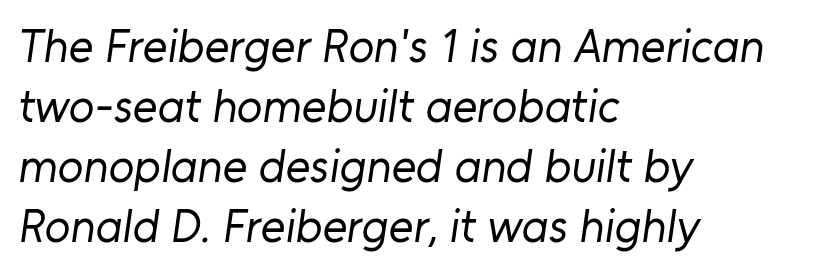
The image shows 47 px regular-weight sans-serif type; set left-aligned, normal line spacing (1.28x), normal letter spacing, not underlined; low stroke contrast and a medium x-height.
